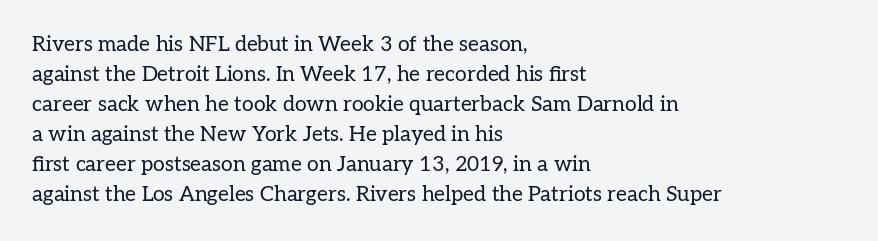
Q: Is the text bold? A: No.
Q: Is the text italic (slanted)? A: No, it is upright.
Q: Is the text underlined? A: No.
Q: How is the paragraph aligned? A: Left-aligned.
Q: Is the spacing between letters normal or unusually wide? A: Normal.
Q: Is the spacing between lines tight, normal or loose? A: Normal.
